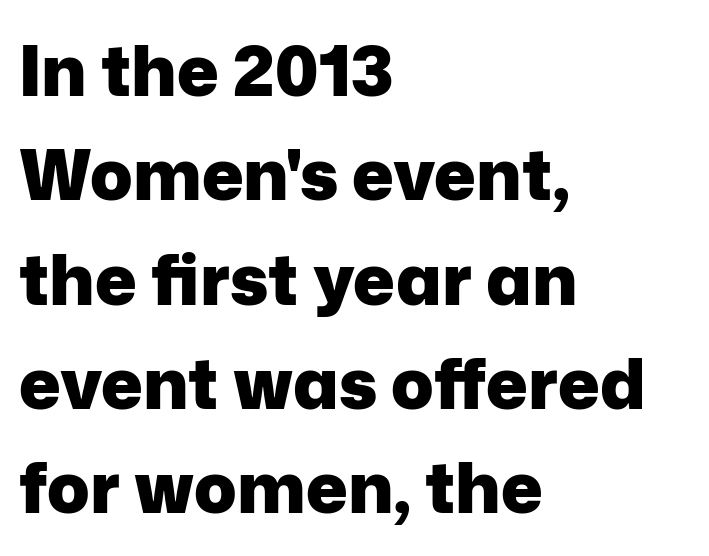
{"serif": "no", "italic": "no", "bold": "yes", "weight": "heavy", "width": "normal", "stroke_contrast": "low", "x_height": "medium", "monospaced": "no", "underline": "no", "align": "left", "line_spacing": "normal", "line_spacing_ratio": 1.49, "letter_spacing": "normal", "letter_spacing_em": 0.0, "glyph_px": 70}
